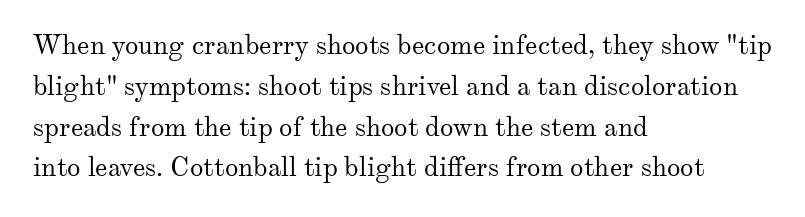
The image shows 27 px text type, upright; set left-aligned, normal line spacing (1.51x), normal letter spacing, not underlined.
